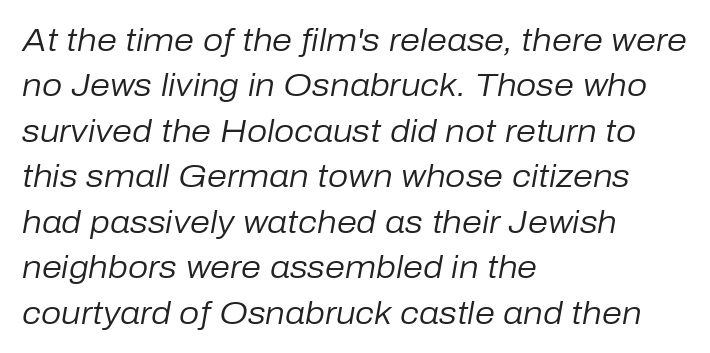
{"italic": "yes", "lean": "right", "slant_degrees": 10, "bold": "no", "weight": "regular", "width": "normal", "stroke_contrast": "low", "x_height": "medium", "monospaced": "no", "underline": "no", "align": "left", "line_spacing": "normal", "line_spacing_ratio": 1.42, "letter_spacing": "normal", "letter_spacing_em": 0.0, "glyph_px": 32}
